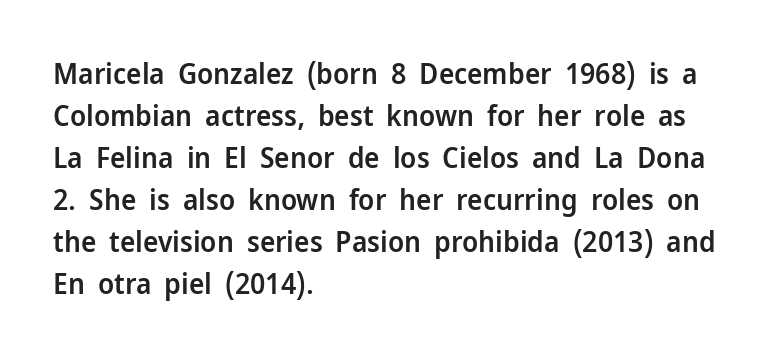
How heavy is the stroke? Medium-heavy — a semibold, shy of bold. Each word holds together tightly as a unit, with standard inter-letter gaps. The letters stand straight up with perfectly vertical stems. Horizontal bands of white between lines are of average thickness.
